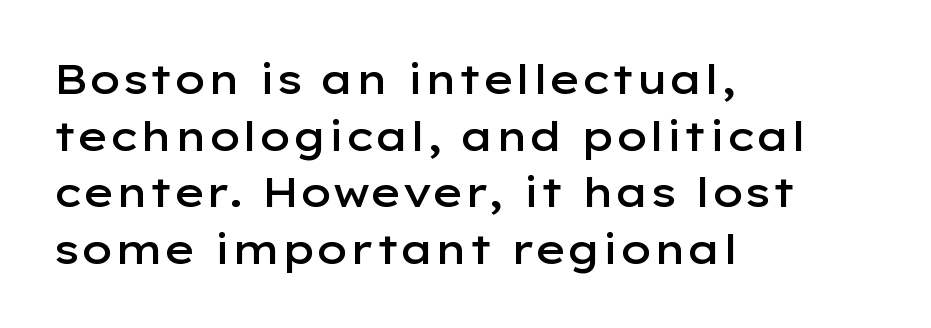
{"serif": "no", "italic": "no", "bold": "semi", "weight": "semibold", "width": "wide", "stroke_contrast": "low", "x_height": "medium", "monospaced": "no", "underline": "no", "align": "left", "line_spacing": "normal", "line_spacing_ratio": 1.38, "letter_spacing": "normal", "letter_spacing_em": 0.0, "glyph_px": 41}
